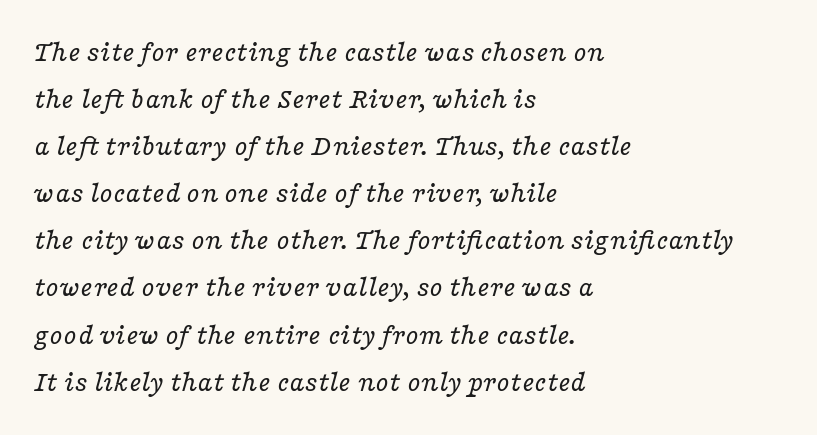
The image shows 30 px regular-weight, wide serif type, italic (leaning right); set left-aligned, normal line spacing (1.57x), normal letter spacing, not underlined; low stroke contrast and a medium x-height.
